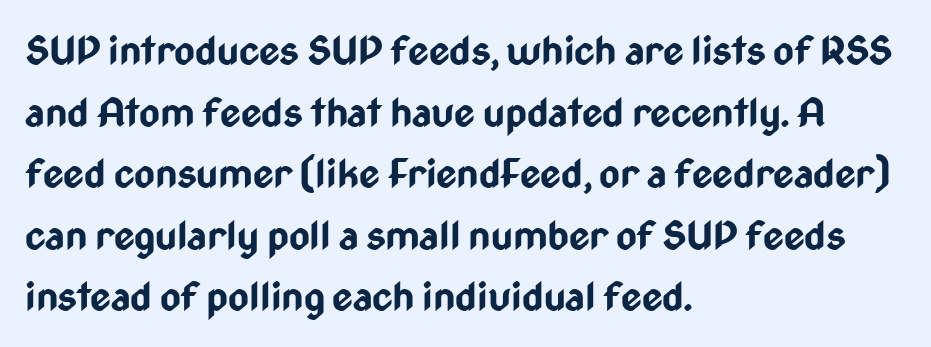
The image shows 40 px bold, condensed sans-serif type, upright; set left-aligned, normal line spacing (1.54x), normal letter spacing, not underlined; low stroke contrast and a medium x-height.
